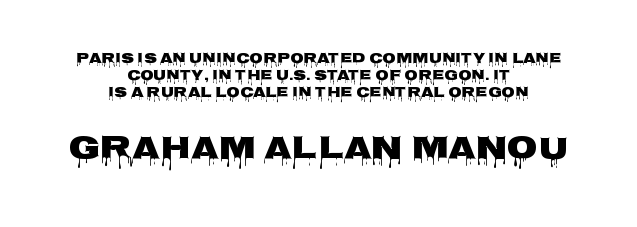
Is the block centered? Yes — each line is placed symmetrically about the middle. The characters display no serif detailing; their extremities are plain. The specimen omits any rule beneath the text block's lines. Tall strokes in this sample are plumb rather than angled.
